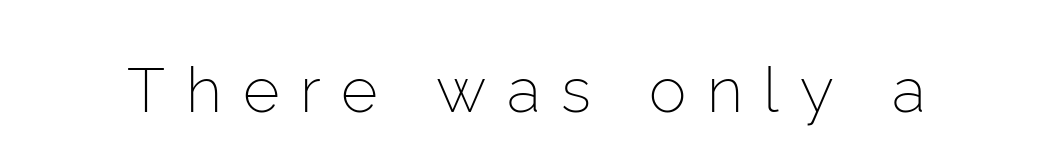
Q: Is the text bold? A: No.
Q: Is the text italic (slanted)? A: No, it is upright.
Q: Is the typeface a serif or a sans-serif typeface? A: Sans-serif.
Q: Is the text underlined? A: No.
Q: Is the spacing between letters normal or unusually wide? A: Unusually wide.
Q: Width (condensed, normal, or wide)? A: Normal.
Q: Stroke contrast? A: Low.
Q: x-height? A: Medium.
Q: Monospaced? A: No.
